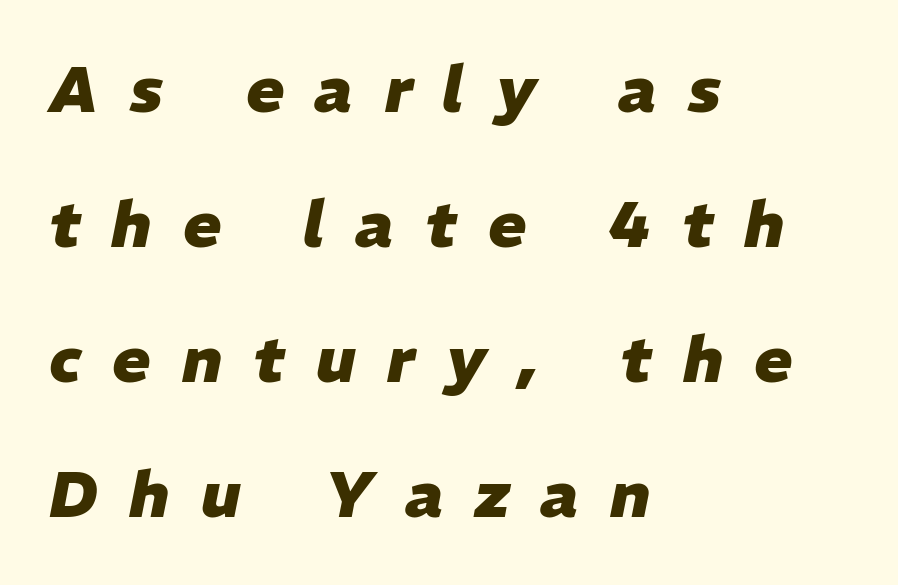
{"italic": "yes", "lean": "right", "slant_degrees": 11, "bold": "yes", "weight": "heavy", "width": "normal", "stroke_contrast": "low", "x_height": "medium", "monospaced": "no", "underline": "no", "align": "left", "line_spacing": "loose", "line_spacing_ratio": 2.11, "letter_spacing": "wide", "letter_spacing_em": 0.49, "glyph_px": 64}
